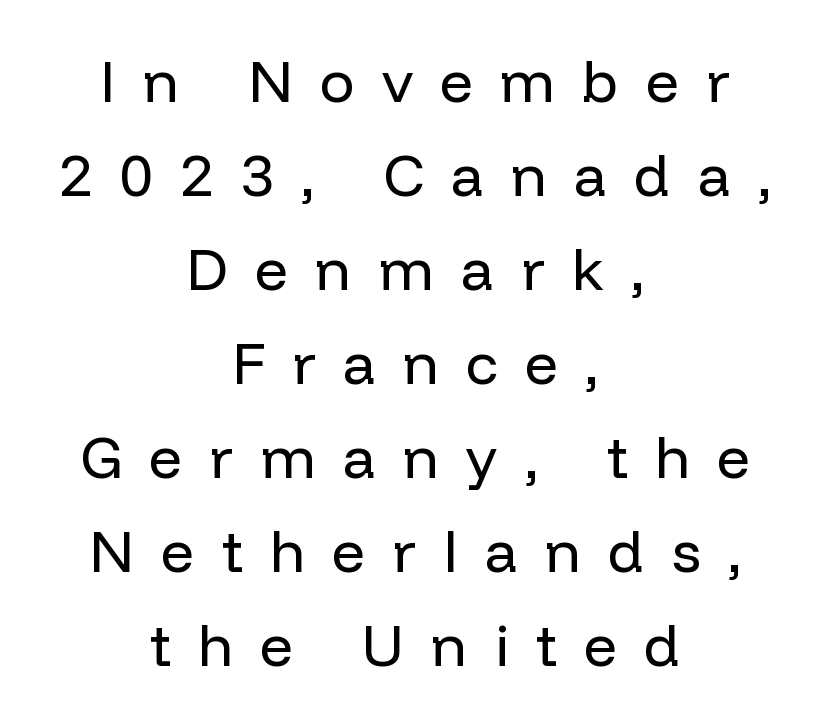
{"serif": "no", "italic": "no", "bold": "no", "weight": "regular", "width": "normal", "stroke_contrast": "low", "x_height": "medium", "monospaced": "no", "underline": "no", "align": "center", "line_spacing": "normal", "line_spacing_ratio": 1.62, "letter_spacing": "wide", "letter_spacing_em": 0.47, "glyph_px": 58}
